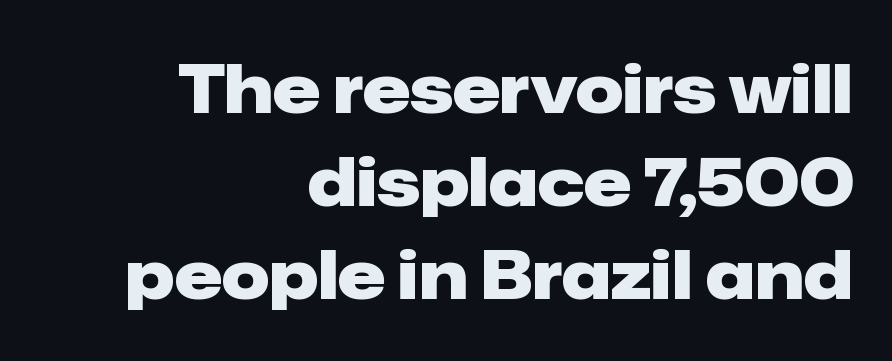
Nothing sits at the stroke ends, so this counts as sans-serif. Designer's note — italics off, roman on. These lines sit exactly where default settings would place them. The zone under the glyphs is completely vacant.
